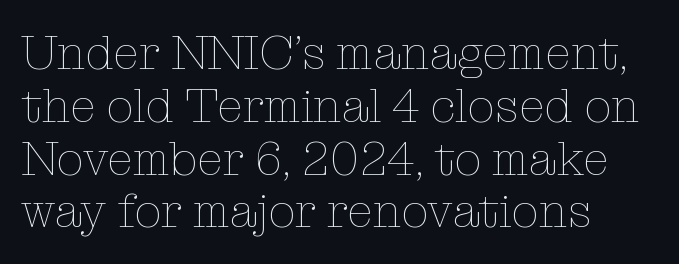
{"italic": "no", "bold": "no", "weight": "thin", "width": "normal", "stroke_contrast": "low", "x_height": "medium", "monospaced": "no", "underline": "no", "align": "left", "line_spacing": "tight", "line_spacing_ratio": 1.1, "letter_spacing": "normal", "letter_spacing_em": 0.0, "glyph_px": 48}
